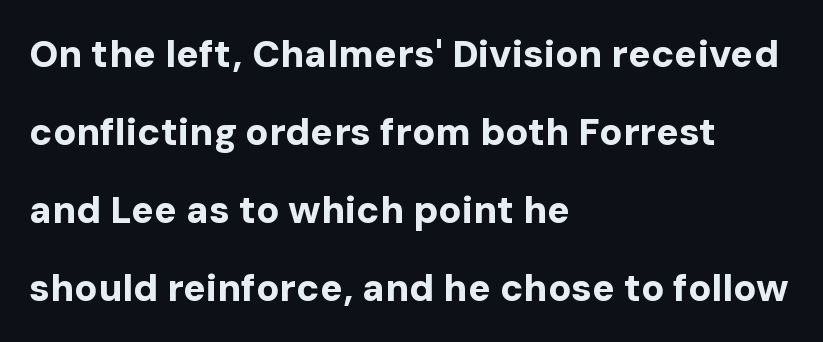
The face used here is proportionally spaced, like ordinary book or web type. Notice how thick the strokes are: this is what a full bold looks like. The area under the type is left untouched. A great deal of white space separates one row of letters from the next. Serif or sans? Sans — the stroke terminals are bare.
